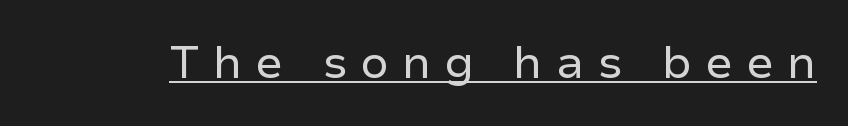
{"serif": "no", "italic": "no", "bold": "no", "weight": "regular", "width": "normal", "stroke_contrast": "low", "x_height": "medium", "monospaced": "no", "underline": "yes", "letter_spacing": "wide", "letter_spacing_em": 0.29, "glyph_px": 45}
